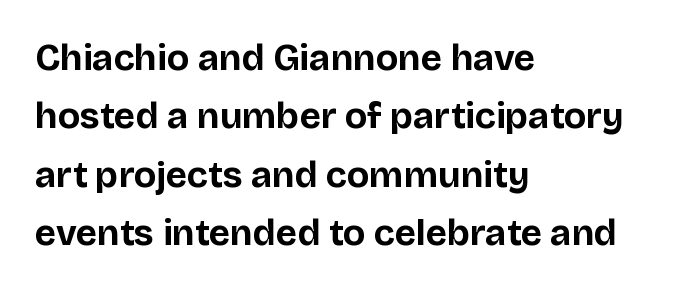
{"serif": "no", "italic": "no", "bold": "yes", "weight": "bold", "width": "normal", "stroke_contrast": "low", "x_height": "large", "monospaced": "no", "underline": "no", "align": "left", "line_spacing": "normal", "line_spacing_ratio": 1.58, "letter_spacing": "normal", "letter_spacing_em": 0.0, "glyph_px": 37}
